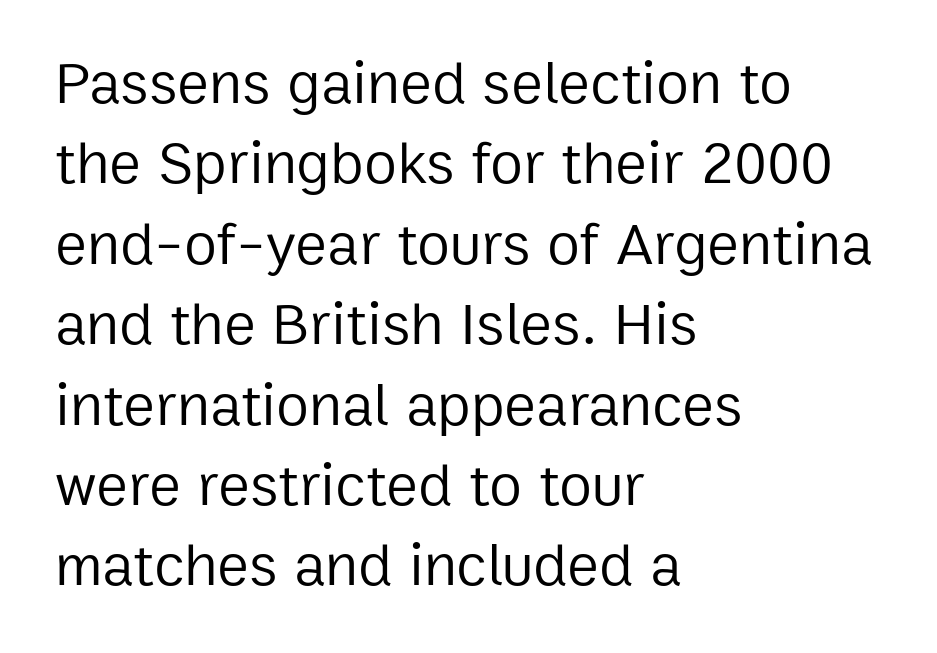
{"serif": "no", "italic": "no", "bold": "no", "weight": "regular", "width": "normal", "stroke_contrast": "low", "x_height": "medium", "monospaced": "no", "underline": "no", "align": "left", "line_spacing": "normal", "line_spacing_ratio": 1.34, "letter_spacing": "normal", "letter_spacing_em": 0.0, "glyph_px": 60}
